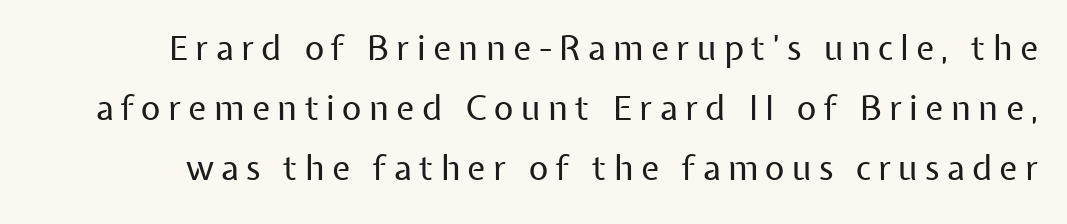
Spacing verdict: proportional, widths tailored to each character. Lines of text with bare space underneath. The tracking jumps out immediately: characters are airy and widely separated. Every character sits straight up, as roman type does. This sample uses a sans-serif face.
